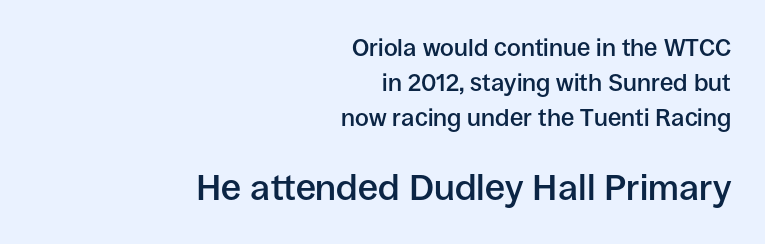
{"serif": "no", "italic": "no", "bold": "semi", "weight": "semibold", "width": "normal", "stroke_contrast": "low", "x_height": "large", "monospaced": "no", "underline": "no", "align": "right", "line_spacing": "normal", "line_spacing_ratio": 1.45, "letter_spacing": "normal", "letter_spacing_em": 0.0, "larger_block": "second", "size_ratio": 1.5, "glyph_px": 36}
